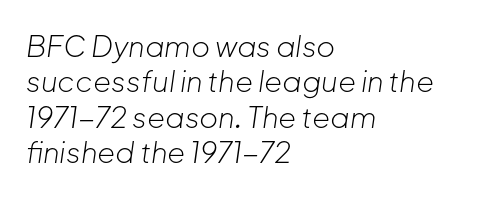
The image shows 29 px light type, italic (leaning right); set left-aligned, line spacing 1.22x, normal letter spacing, not underlined; low stroke contrast and a medium x-height.
